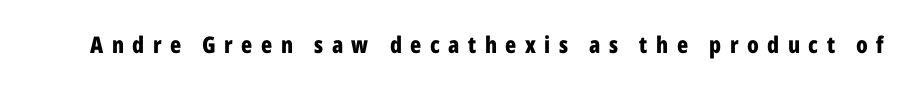
The image shows 23 px bold type, upright; set unusually wide letter spacing (+0.37 em), not underlined.
